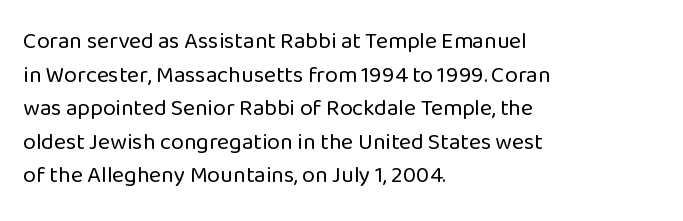
{"italic": "no", "bold": "no", "underline": "no", "align": "left", "line_spacing": "normal", "line_spacing_ratio": 1.46, "letter_spacing": "normal", "letter_spacing_em": 0.0, "glyph_px": 23}
